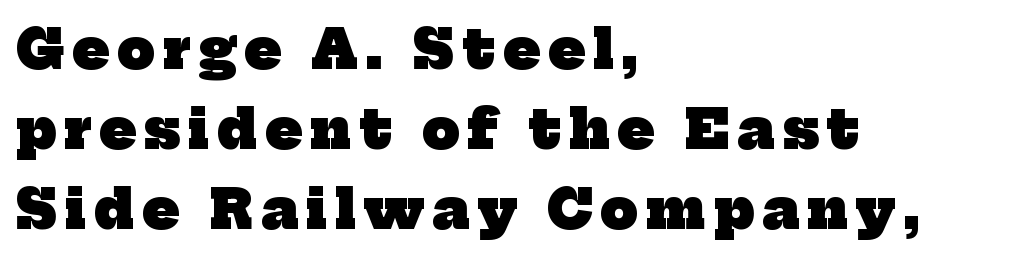
The image shows 53 px heavy serif type; set left-aligned, normal line spacing (1.51x), not underlined; low stroke contrast and a medium x-height.
